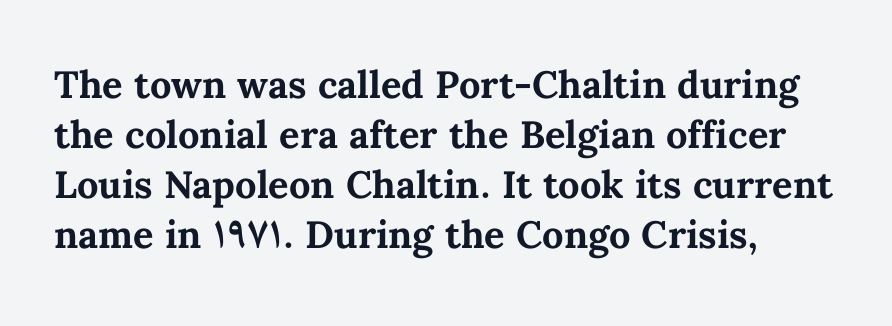
Tall strokes in this sample are plumb rather than angled. Does the copy run flush right? No — it runs flush left. Thick stems and heavy bowls — unmistakably bold. You could not count columns in this text — the font is proportionally spaced. The block of text has a typical density, with ordinary space between rows. The line texture is even and compact thanks to regular tracking.
